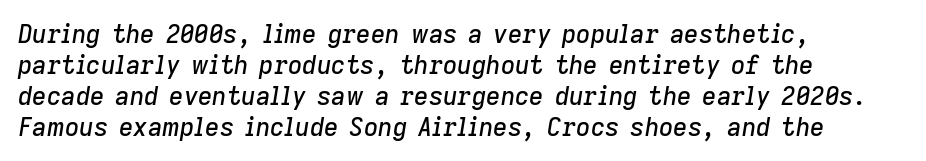
Q: Is the text italic (slanted)? A: Yes, it leans right by about 9 degrees.
Q: Is the text underlined? A: No.
Q: How is the paragraph aligned? A: Left-aligned.
Q: Is the spacing between letters normal or unusually wide? A: Normal.
